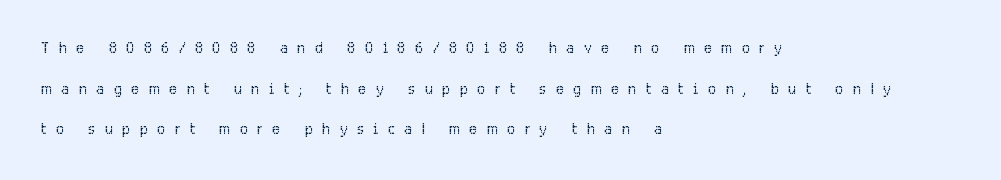
The letters stand upright; this is a roman face. A bare baseline throughout the passage. Tracking value appears strongly positive — letters spread wide. The characters are drawn with everyday or finer stroke widths.
